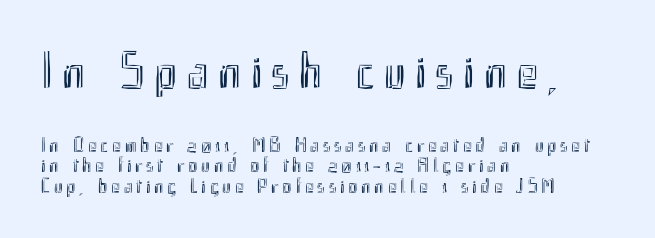
The passage shown is typed in a proportional face where columns would drift. Designer's note — italics off, roman on. How would I describe the line gaps? Narrow and economical. In this sample the first text group is rendered at the bigger scale. Has an underline been added? It has not. The rag falls on the right side of this text block.
